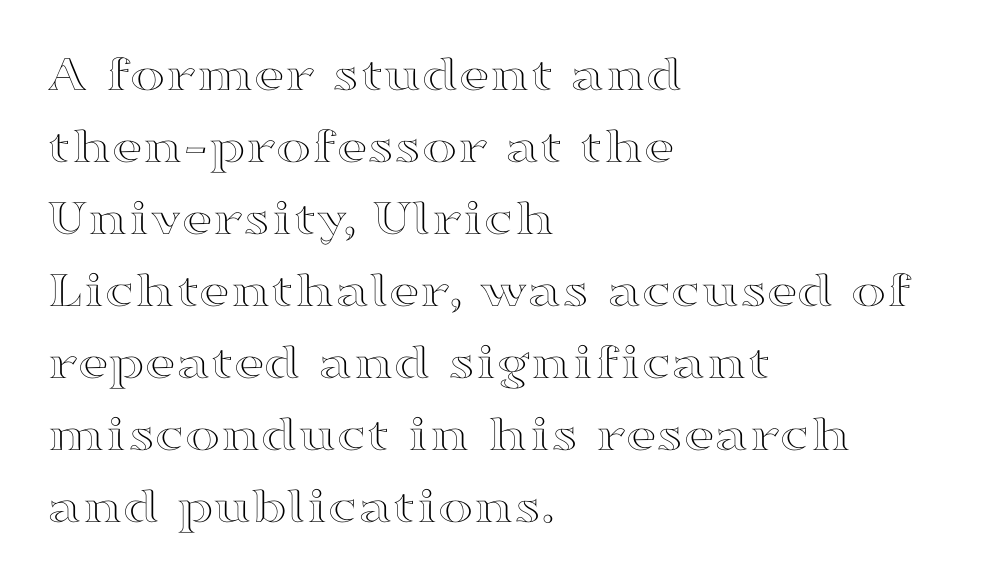
Vertically, the passage feels balanced, rows spaced as you'd expect. This rendering features lettering with no underline. Does the lettering tilt? It doesn't — this is upright. Looks like regular typesetting: each glyph gets only the width it needs. These lines keep a tight, regular rhythm from letter to letter.
